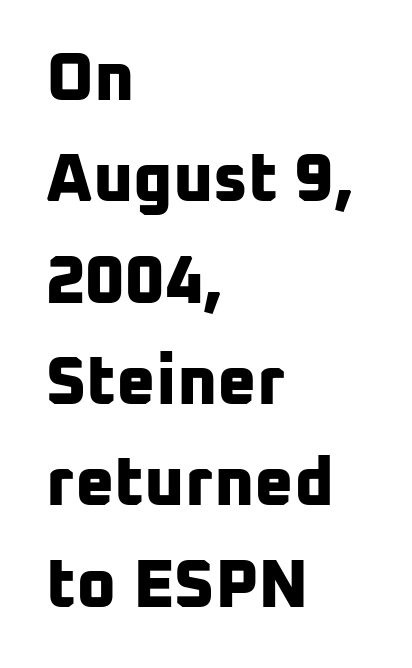
The letters carry no serifs — their stems end cleanly without finishing strokes. Each line starts at the same left margin while the right side varies. Note the varied advance widths — an 'i' is clearly narrower than an 'm'. Glance below the letters and you will spot only blank space.
